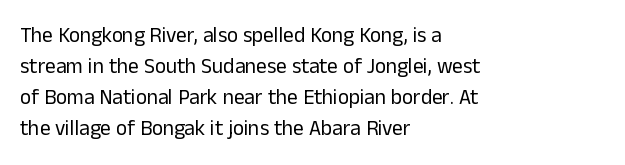
{"italic": "no", "bold": "no", "underline": "no", "align": "left", "line_spacing": "normal", "line_spacing_ratio": 1.48, "letter_spacing": "normal", "letter_spacing_em": 0.0, "glyph_px": 21}
